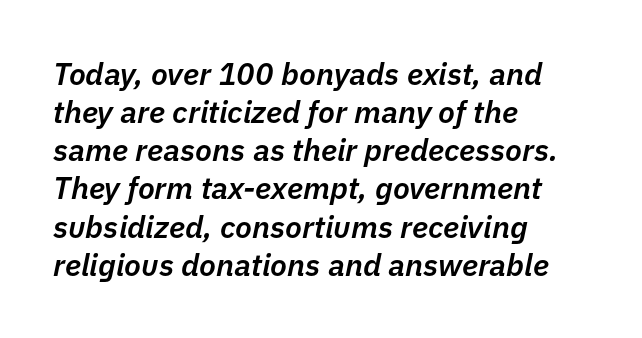
The passage shown is typed in a proportional face where columns would drift. The foot of each line stays bare and open. What weight is shown? A semibold, between regular and bold. This sample uses plain, unmodified letter spacing. The setting favours the left margin, as ordinary paragraphs usually do.
